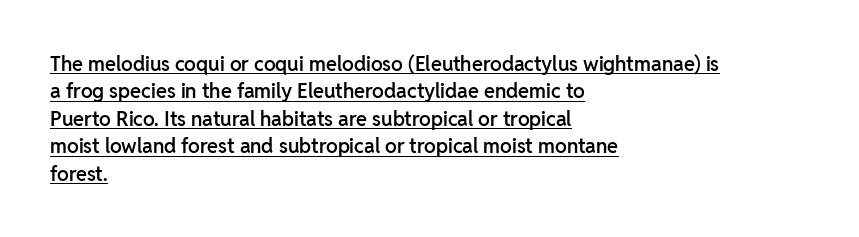
Q: Is the text bold? A: Semi-bold.
Q: Is the text italic (slanted)? A: No, it is upright.
Q: Is the text underlined? A: Yes.
Q: How is the paragraph aligned? A: Left-aligned.
Q: Is the spacing between letters normal or unusually wide? A: Normal.
Q: Is the spacing between lines tight, normal or loose? A: Normal.
